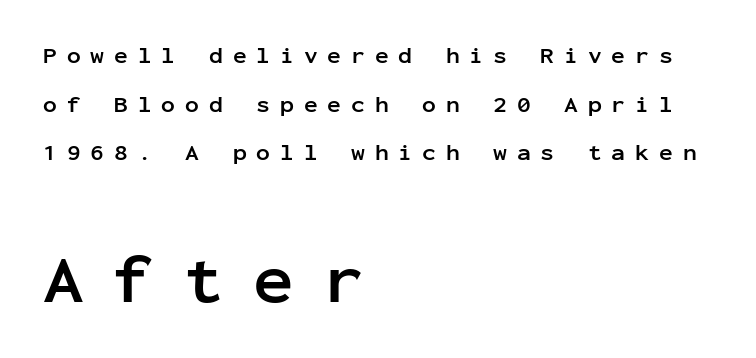
The image shows 68 px semibold sans-serif type, upright, monospaced; set left-aligned, loose line spacing (2.11x), unusually wide letter spacing (+0.43 em), not underlined; the second (bottom) block is 2.96x larger; low stroke contrast and a medium x-height.
